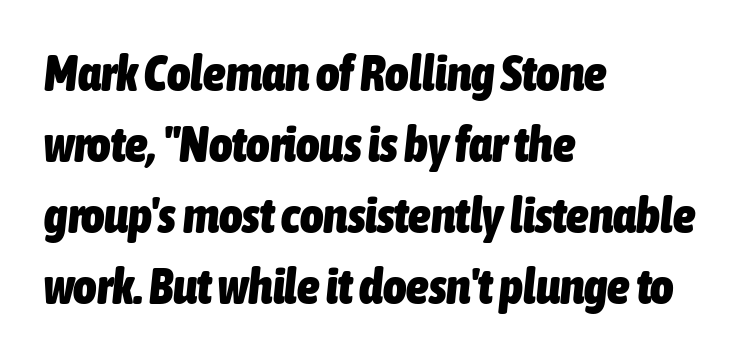
The passage shown is typed in a proportional face where columns would drift. Every character sits at an angle, as italics do. In CSS terms this would be text-align: left. Descender tails drop into unmarked territory. The designer left line spacing at the default.
